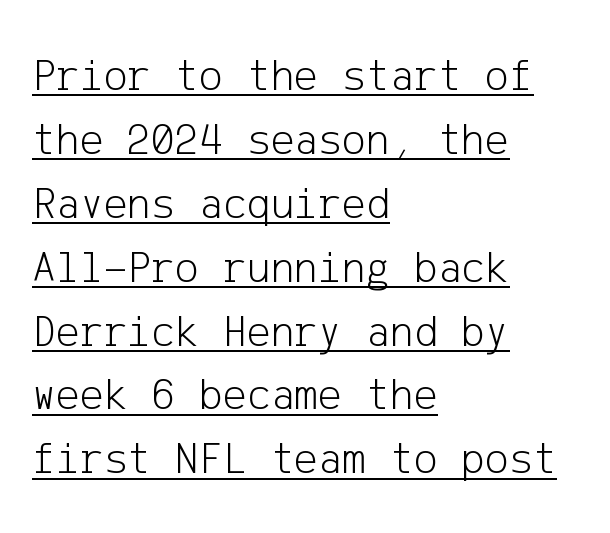
Q: Is the text bold? A: No.
Q: Is the text italic (slanted)? A: No, it is upright.
Q: Is the typeface a serif or a sans-serif typeface? A: Sans-serif.
Q: Is the text underlined? A: Yes.
Q: How is the paragraph aligned? A: Left-aligned.
Q: Is the spacing between letters normal or unusually wide? A: Normal.
Q: Is the spacing between lines tight, normal or loose? A: Normal.
Q: Width (condensed, normal, or wide)? A: Normal.
Q: Stroke contrast? A: Low.
Q: x-height? A: Medium.
